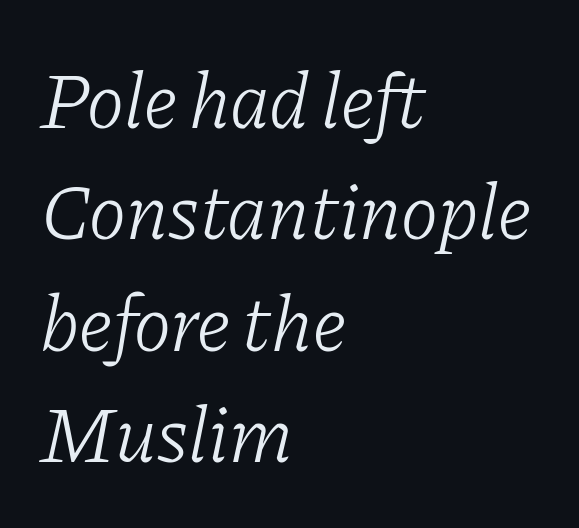
Q: Is the text bold? A: No.
Q: Is the text italic (slanted)? A: Yes, it leans right by about 11 degrees.
Q: Is the typeface a serif or a sans-serif typeface? A: Serif.
Q: Is the text underlined? A: No.
Q: How is the paragraph aligned? A: Left-aligned.
Q: Is the spacing between letters normal or unusually wide? A: Normal.
Q: Is the spacing between lines tight, normal or loose? A: Normal.
Q: Width (condensed, normal, or wide)? A: Normal.
Q: Stroke contrast? A: Low.
Q: x-height? A: Medium.
Q: Monospaced? A: No.
